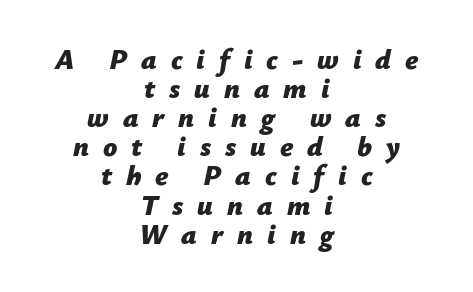
The image shows 28 px bold type, italic (leaning right); set centered, tight line spacing (1.04x), unusually wide letter spacing (+0.5 em), not underlined; low stroke contrast and a medium x-height.
